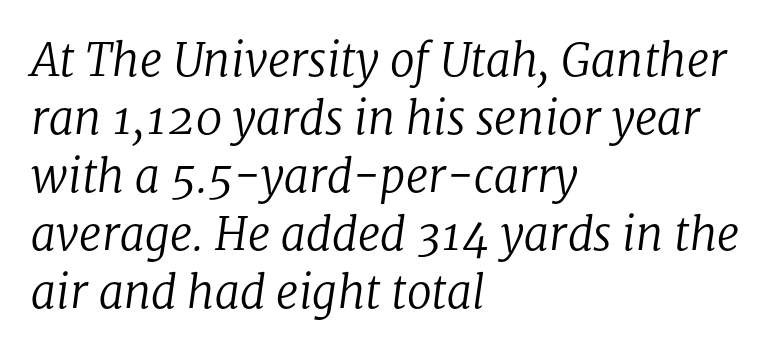
{"serif": "yes", "italic": "yes", "lean": "right", "slant_degrees": 8, "bold": "no", "weight": "regular", "width": "normal", "stroke_contrast": "low", "x_height": "medium", "monospaced": "no", "underline": "no", "align": "left", "line_spacing": "normal", "line_spacing_ratio": 1.29, "letter_spacing": "normal", "letter_spacing_em": 0.0, "glyph_px": 45}
